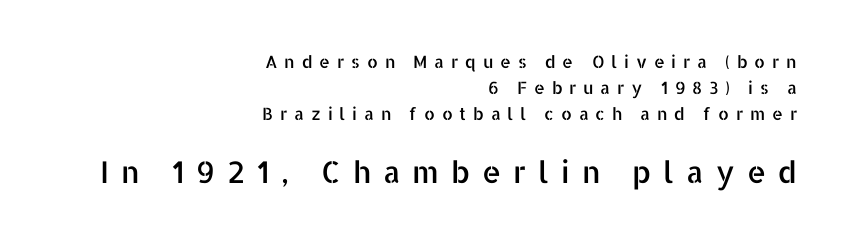
{"serif": "no", "italic": "no", "width": "normal", "stroke_contrast": "low", "x_height": "medium", "monospaced": "no", "underline": "no", "align": "right", "line_spacing": "normal", "line_spacing_ratio": 1.52, "letter_spacing": "wide", "letter_spacing_em": 0.4, "larger_block": "second", "size_ratio": 1.76, "glyph_px": 30}
